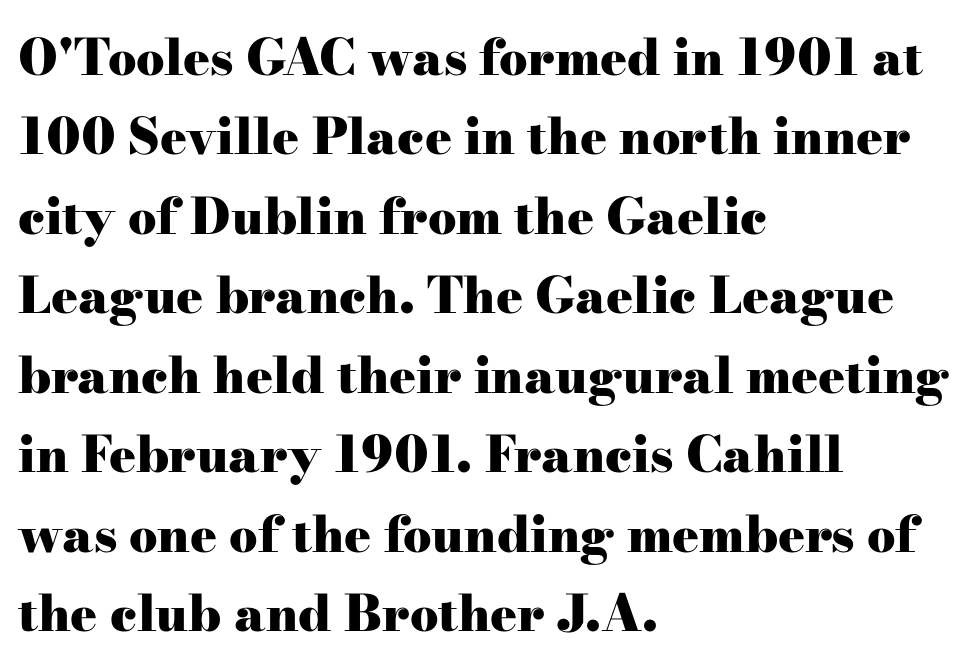
Reading down the column, the eye jumps a familiar distance to each next line. Does the copy run flush right? No — it runs flush left. Serif or sans? Serif — the stroke terminals have little feet. No extra tracking has been applied to these lines.
